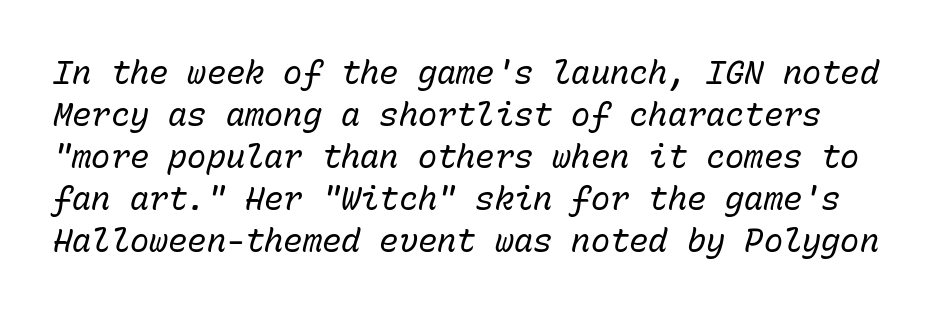
The image shows 32 px regular-weight type, italic (leaning right), monospaced; set normal line spacing (1.31x), normal letter spacing, not underlined; low stroke contrast and a medium x-height.
